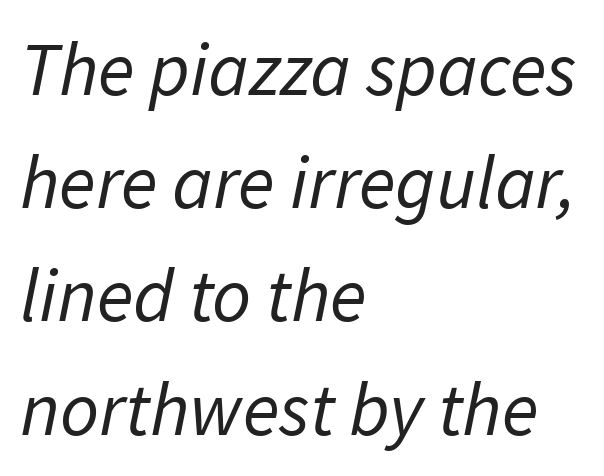
The image shows 76 px regular-weight sans-serif type; set left-aligned, normal line spacing (1.49x), normal letter spacing, not underlined; low stroke contrast and a medium x-height.
